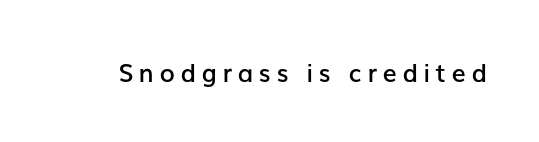
Q: Is the text bold? A: Semi-bold.
Q: Is the text italic (slanted)? A: No, it is upright.
Q: Is the text underlined? A: No.
Q: Is the spacing between letters normal or unusually wide? A: Unusually wide.
